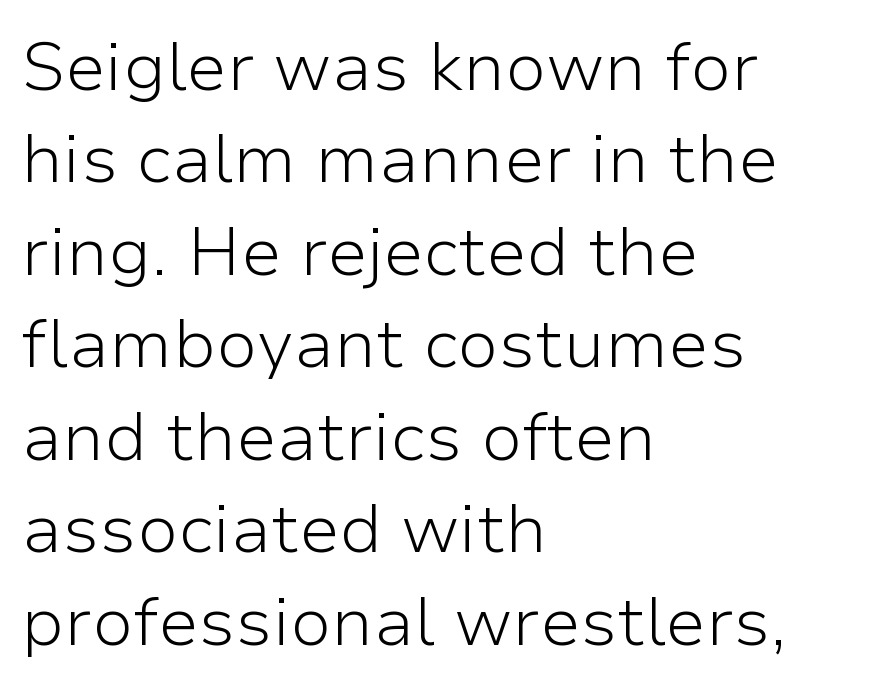
Inter-character spacing is left at the font's built-in metrics. Notice how descenders clear the ascenders below comfortably — that's standard leading. The font family rendered here belongs to the sans-serif group. Unlike italic type, these characters show no tilt at all.
